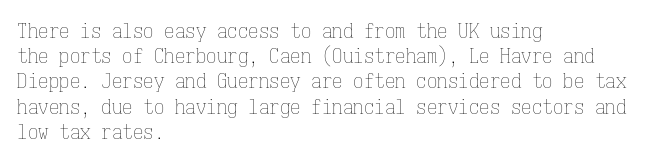
{"italic": "no", "bold": "no", "underline": "no", "align": "left", "line_spacing_ratio": 1.2, "letter_spacing": "normal", "letter_spacing_em": 0.0, "glyph_px": 21}
